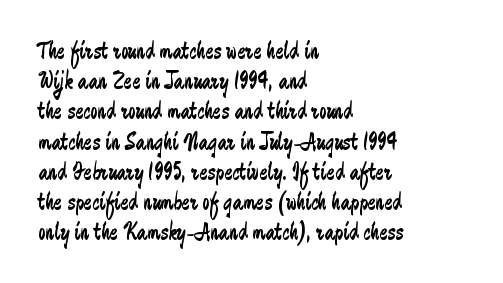
The rendering keeps characters at their native spacing. Caption: face not bold, strokes unweighted. The string is rendered with underlining switched off. Horizontal alignment here is leftward, the default for most running prose.
